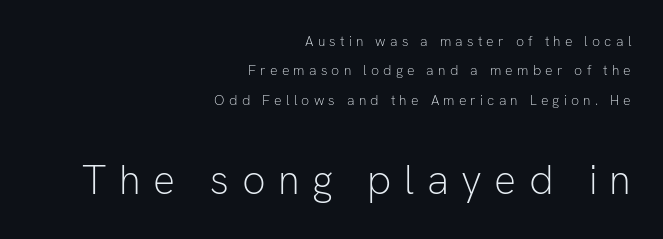
{"serif": "no", "italic": "no", "bold": "no", "weight": "light", "width": "normal", "stroke_contrast": "low", "x_height": "medium", "monospaced": "no", "underline": "no", "align": "right", "line_spacing": "loose", "line_spacing_ratio": 2.09, "letter_spacing": "wide", "letter_spacing_em": 0.3, "larger_block": "second", "size_ratio": 2.93, "glyph_px": 41}
